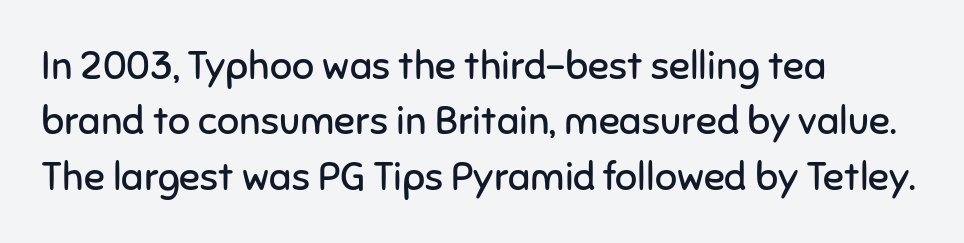
The image shows 39 px regular-weight sans-serif type, upright; set left-aligned, normal line spacing (1.42x), normal letter spacing, not underlined; low stroke contrast and a medium x-height.
